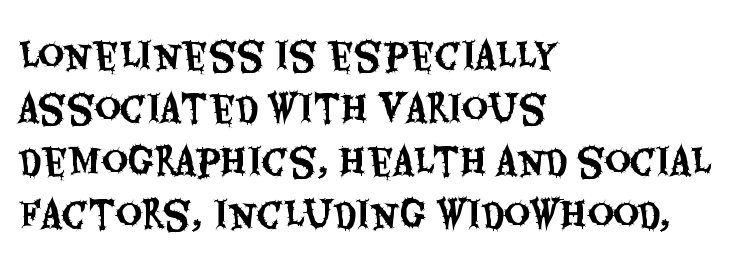
Is the letter spacing exaggerated? No — it looks like the ordinary default. Underlining? Definitely not there. You could not count columns in this text — the font is proportionally spaced. One-word summary of the alignment: left. The lettering holds an erect, upright posture throughout. Is this a sans? Yes — the strokes have no serifs.
